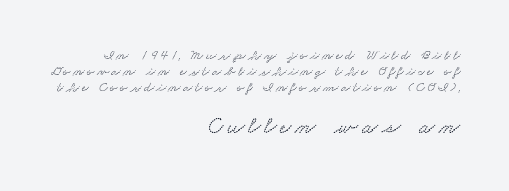
{"underline": "no", "align": "right", "line_spacing": "tight", "line_spacing_ratio": 1.15, "larger_block": "second", "size_ratio": 1.71, "glyph_px": 24}
